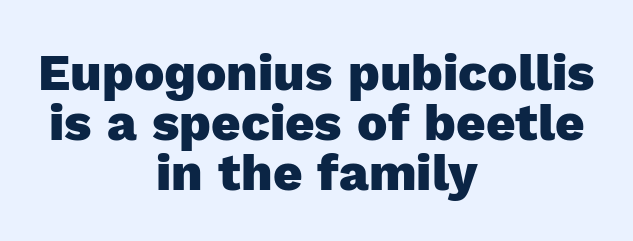
{"serif": "no", "italic": "no", "bold": "yes", "weight": "heavy", "width": "normal", "x_height": "medium", "monospaced": "no", "underline": "no", "align": "center", "line_spacing": "tight", "line_spacing_ratio": 0.98, "letter_spacing": "normal", "letter_spacing_em": 0.0, "glyph_px": 51}
